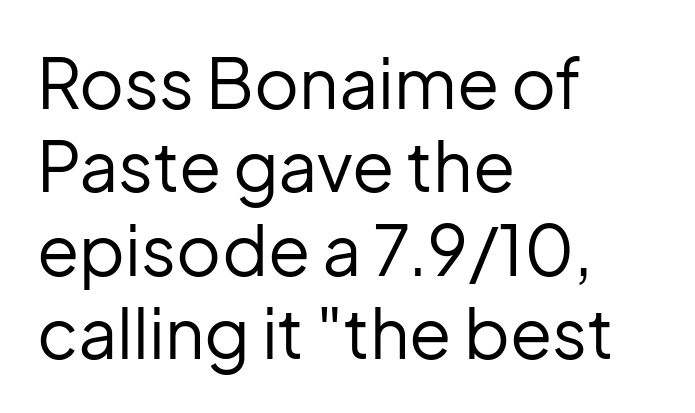
Q: Is the text bold? A: No.
Q: Is the text italic (slanted)? A: No, it is upright.
Q: Is the typeface a serif or a sans-serif typeface? A: Sans-serif.
Q: Is the text underlined? A: No.
Q: How is the paragraph aligned? A: Left-aligned.
Q: Is the spacing between letters normal or unusually wide? A: Normal.
Q: Width (condensed, normal, or wide)? A: Normal.
Q: Stroke contrast? A: Low.
Q: x-height? A: Medium.
Q: Monospaced? A: No.
